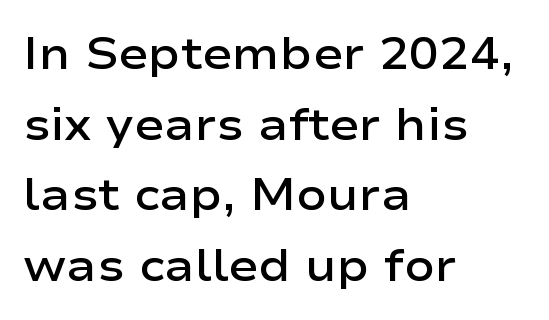
{"serif": "no", "italic": "no", "bold": "semi", "weight": "semibold", "width": "wide", "stroke_contrast": "low", "x_height": "medium", "monospaced": "no", "underline": "no", "align": "left", "line_spacing": "normal", "line_spacing_ratio": 1.57, "letter_spacing": "normal", "letter_spacing_em": 0.0, "glyph_px": 45}
